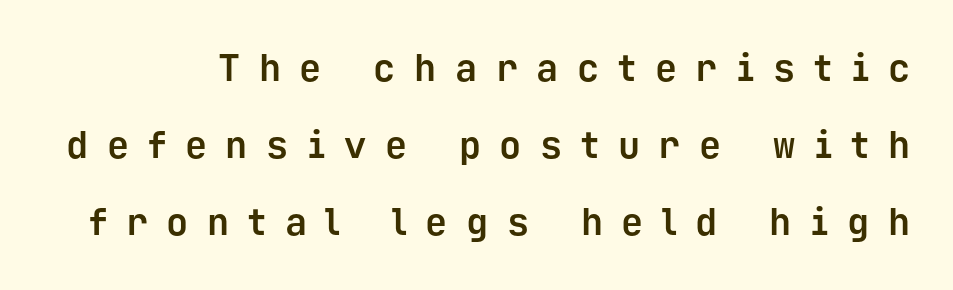
Q: Is the text bold? A: Yes.
Q: Is the text italic (slanted)? A: No, it is upright.
Q: Is the typeface a serif or a sans-serif typeface? A: Sans-serif.
Q: Is the text underlined? A: No.
Q: Is the spacing between letters normal or unusually wide? A: Unusually wide.
Q: Is the spacing between lines tight, normal or loose? A: Loose.
Q: Width (condensed, normal, or wide)? A: Normal.
Q: Stroke contrast? A: Low.
Q: x-height? A: Medium.
Q: Monospaced? A: Yes.
